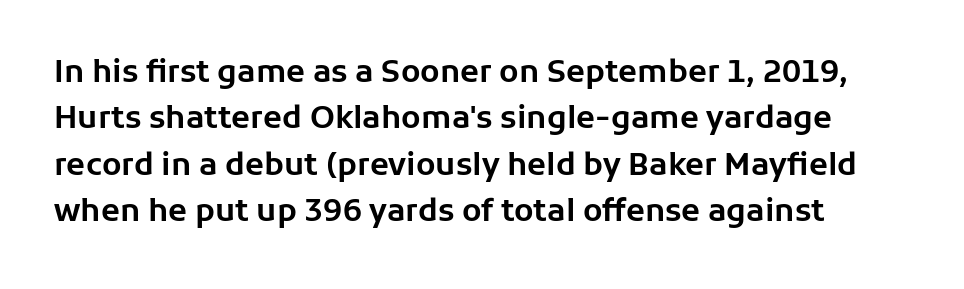
Q: Is the text italic (slanted)? A: No, it is upright.
Q: Is the typeface a serif or a sans-serif typeface? A: Sans-serif.
Q: Is the text underlined? A: No.
Q: Is the spacing between letters normal or unusually wide? A: Normal.
Q: Is the spacing between lines tight, normal or loose? A: Normal.
Q: Width (condensed, normal, or wide)? A: Normal.
Q: Stroke contrast? A: Low.
Q: x-height? A: Medium.
Q: Monospaced? A: No.
